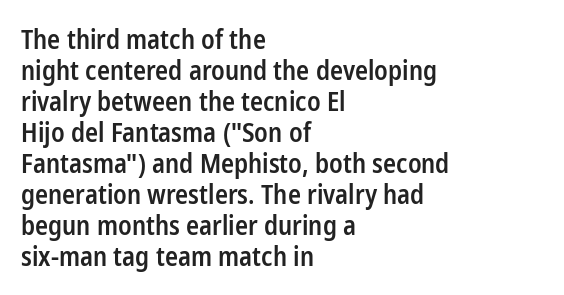
The image shows 26 px text type, upright; set left-aligned, line spacing 1.19x, normal letter spacing, not underlined.
